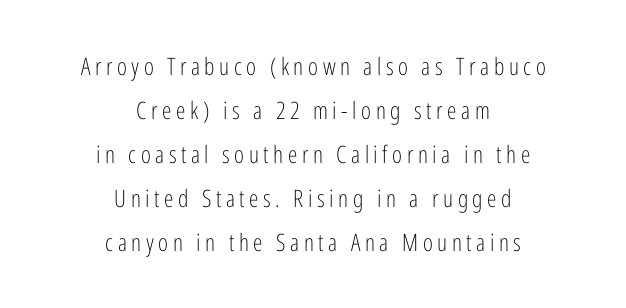
{"italic": "no", "bold": "no", "underline": "no", "align": "center", "line_spacing_ratio": 1.83, "glyph_px": 24}
